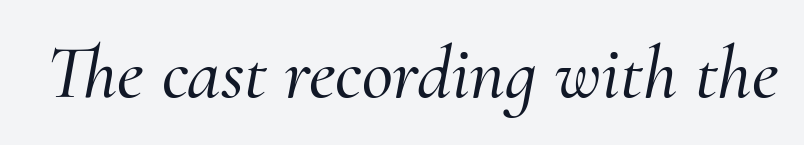
The image shows 76 px serif type, italic (leaning right); set normal letter spacing, not underlined; medium stroke contrast and a small x-height.
